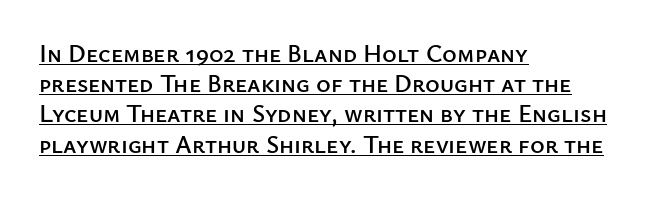
Q: Is the text italic (slanted)? A: No, it is upright.
Q: Is the text underlined? A: Yes.
Q: How is the paragraph aligned? A: Left-aligned.
Q: Is the spacing between letters normal or unusually wide? A: Normal.
